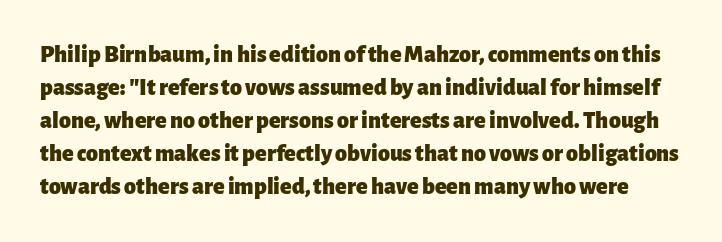
The image shows 24 px bold type, upright; set normal line spacing (1.37x), normal letter spacing, not underlined.
